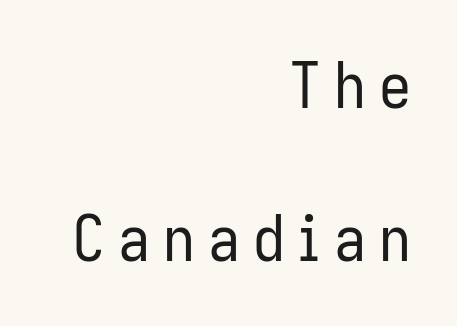
{"serif": "no", "italic": "no", "bold": "no", "weight": "regular", "width": "condensed", "stroke_contrast": "low", "x_height": "medium", "monospaced": "no", "underline": "no", "align": "right", "line_spacing": "loose", "line_spacing_ratio": 2.39, "letter_spacing": "wide", "letter_spacing_em": 0.2, "glyph_px": 64}
